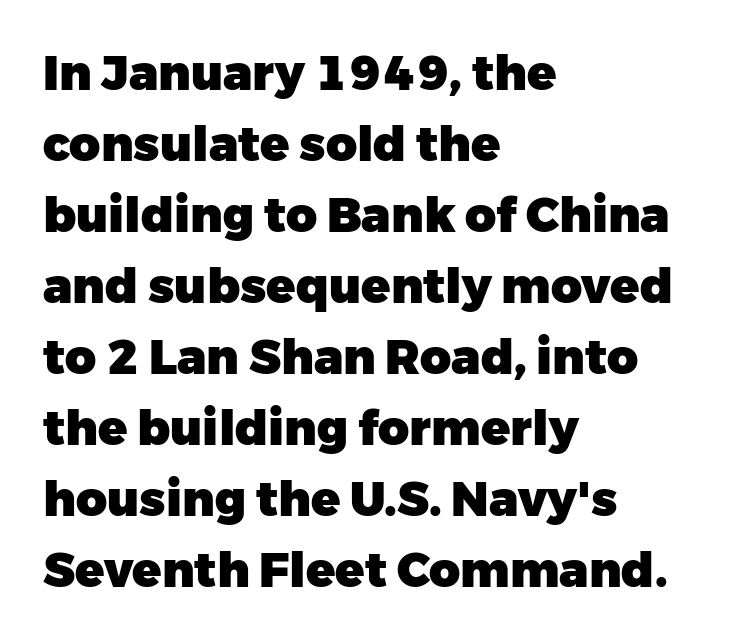
Q: Is the text bold? A: Yes.
Q: Is the text italic (slanted)? A: No, it is upright.
Q: Is the typeface a serif or a sans-serif typeface? A: Sans-serif.
Q: Is the text underlined? A: No.
Q: How is the paragraph aligned? A: Left-aligned.
Q: Is the spacing between letters normal or unusually wide? A: Normal.
Q: Is the spacing between lines tight, normal or loose? A: Normal.
Q: Width (condensed, normal, or wide)? A: Normal.
Q: Stroke contrast? A: Low.
Q: x-height? A: Medium.
Q: Monospaced? A: No.
